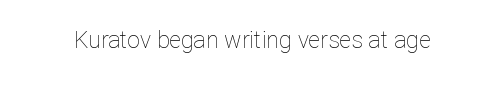
Q: Is the text bold? A: No.
Q: Is the text italic (slanted)? A: No, it is upright.
Q: Is the text underlined? A: No.
Q: Is the spacing between letters normal or unusually wide? A: Normal.
